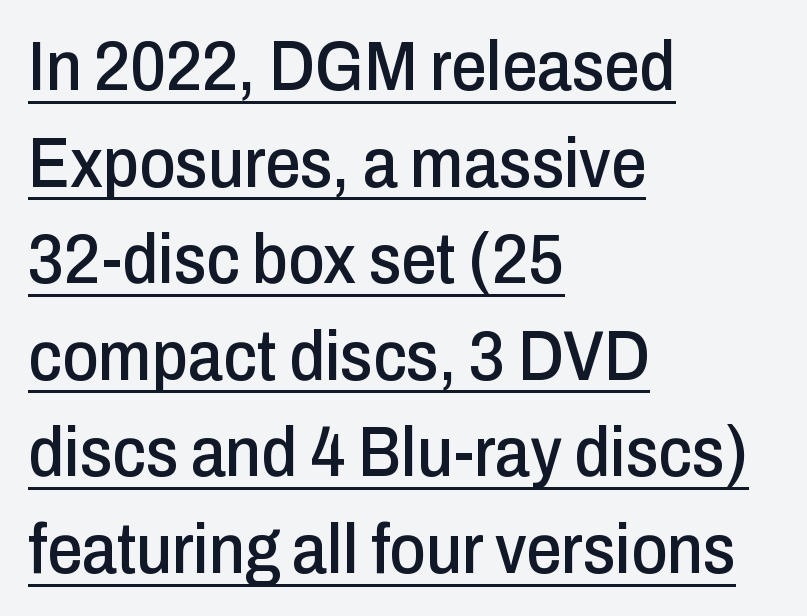
{"serif": "no", "italic": "no", "width": "condensed", "stroke_contrast": "low", "x_height": "medium", "monospaced": "no", "underline": "yes", "align": "left", "line_spacing": "normal", "line_spacing_ratio": 1.38, "letter_spacing": "normal", "letter_spacing_em": 0.0, "glyph_px": 70}
